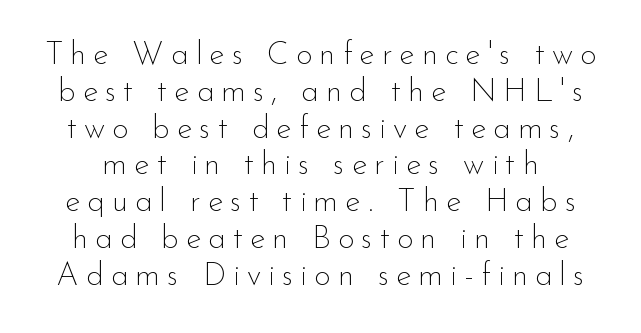
Q: Is the text bold? A: No.
Q: Is the text italic (slanted)? A: No, it is upright.
Q: Is the typeface a serif or a sans-serif typeface? A: Sans-serif.
Q: Is the text underlined? A: No.
Q: Is the spacing between letters normal or unusually wide? A: Unusually wide.
Q: Is the spacing between lines tight, normal or loose? A: Tight.
Q: Width (condensed, normal, or wide)? A: Normal.
Q: Stroke contrast? A: Low.
Q: x-height? A: Small.
Q: Monospaced? A: No.
